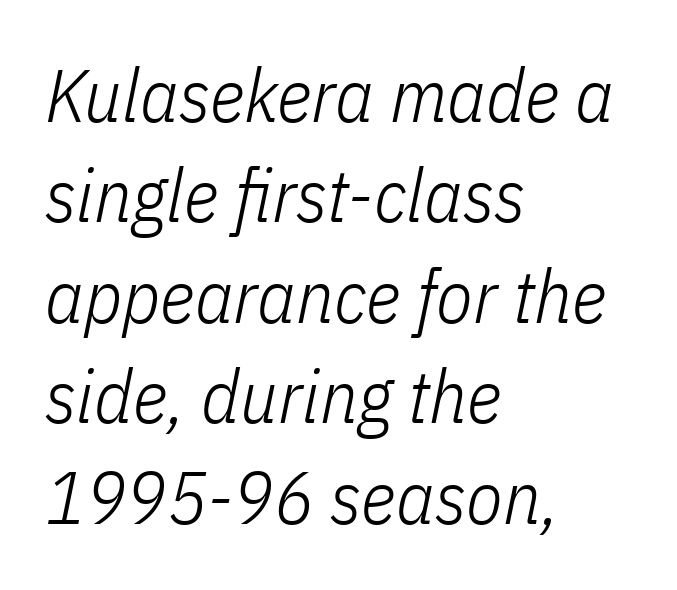
{"italic": "yes", "lean": "right", "slant_degrees": 11, "bold": "no", "weight": "light", "width": "condensed", "stroke_contrast": "low", "x_height": "medium", "monospaced": "no", "underline": "no", "align": "left", "line_spacing": "normal", "line_spacing_ratio": 1.34, "letter_spacing": "normal", "letter_spacing_em": 0.0, "glyph_px": 75}
